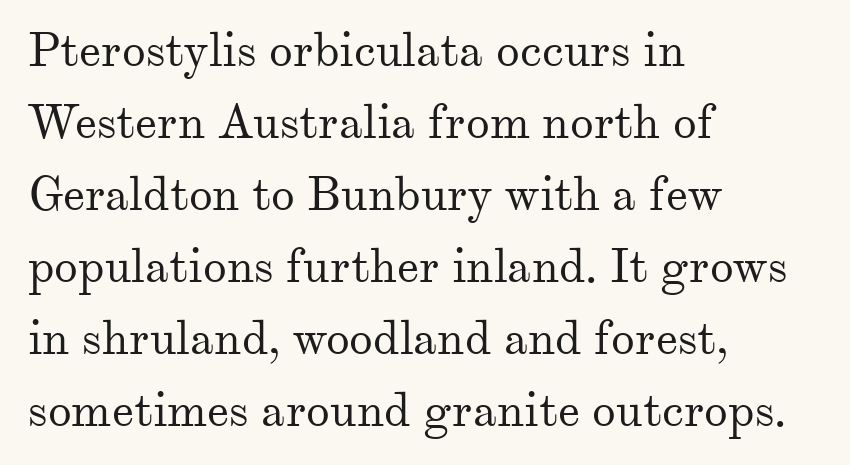
Q: Is the text bold? A: No.
Q: Is the text italic (slanted)? A: No, it is upright.
Q: Is the typeface a serif or a sans-serif typeface? A: Serif.
Q: Is the text underlined? A: No.
Q: How is the paragraph aligned? A: Left-aligned.
Q: Is the spacing between letters normal or unusually wide? A: Normal.
Q: Is the spacing between lines tight, normal or loose? A: Normal.
Q: Width (condensed, normal, or wide)? A: Normal.
Q: Stroke contrast? A: Medium.
Q: x-height? A: Small.
Q: Monospaced? A: No.
